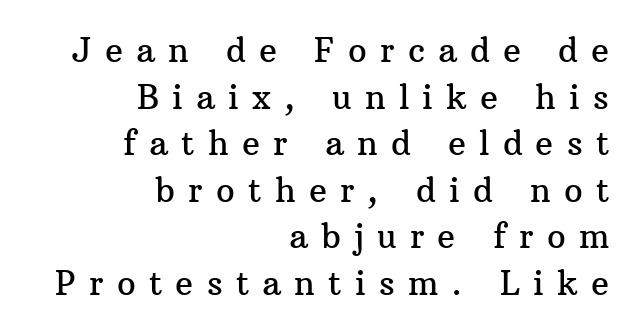
The rows are spaced the way most documents space them. Posture: vertical. This rendering widens character spacing well past its baseline value. The typeface chosen for these lines features serifs. The typesetter chose a ragged-left arrangement here.
